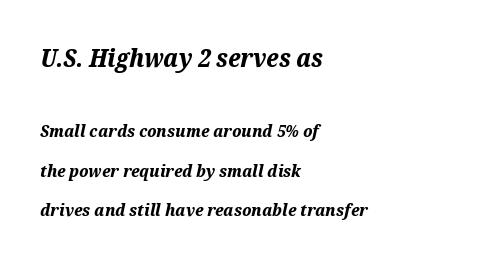
{"italic": "yes", "lean": "right", "slant_degrees": 12, "bold": "yes", "underline": "no", "align": "left", "line_spacing": "loose", "line_spacing_ratio": 2.33, "letter_spacing": "normal", "letter_spacing_em": 0.0, "larger_block": "first", "size_ratio": 1.47, "glyph_px": 25}
